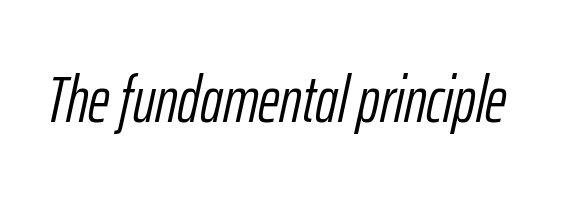
Q: Is the text bold? A: No.
Q: Is the text italic (slanted)? A: Yes, it leans right by about 12 degrees.
Q: Is the text underlined? A: No.
Q: Is the spacing between letters normal or unusually wide? A: Normal.
Q: Width (condensed, normal, or wide)? A: Condensed.
Q: Stroke contrast? A: Low.
Q: x-height? A: Medium.
Q: Monospaced? A: No.
